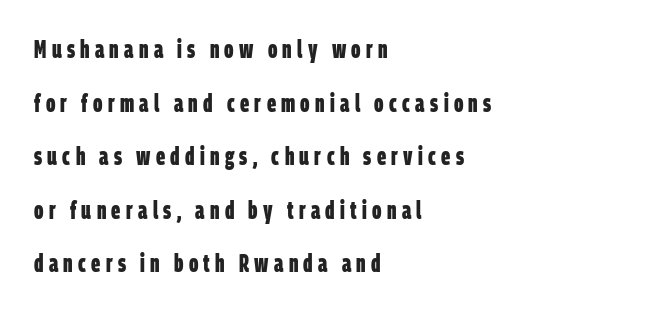
Q: Is the text bold? A: Yes.
Q: Is the text underlined? A: No.
Q: How is the paragraph aligned? A: Left-aligned.
Q: Is the spacing between letters normal or unusually wide? A: Unusually wide.
Q: Is the spacing between lines tight, normal or loose? A: Loose.
